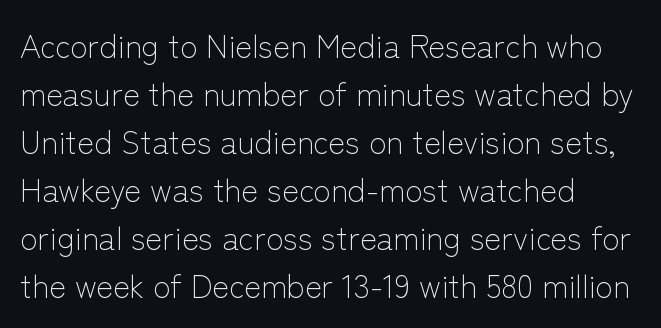
{"serif": "no", "italic": "no", "bold": "no", "weight": "light", "width": "normal", "stroke_contrast": "low", "x_height": "medium", "monospaced": "no", "underline": "no", "align": "left", "line_spacing": "normal", "line_spacing_ratio": 1.5, "letter_spacing": "normal", "letter_spacing_em": 0.0, "glyph_px": 32}
